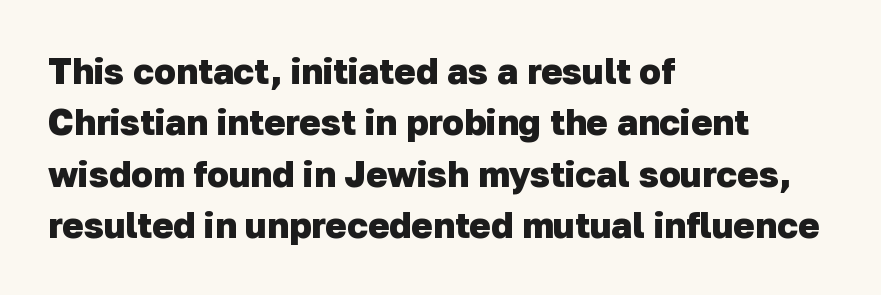
The image shows 36 px heavy sans-serif type; set left-aligned, normal line spacing (1.43x), normal letter spacing, not underlined; low stroke contrast and a medium x-height.
